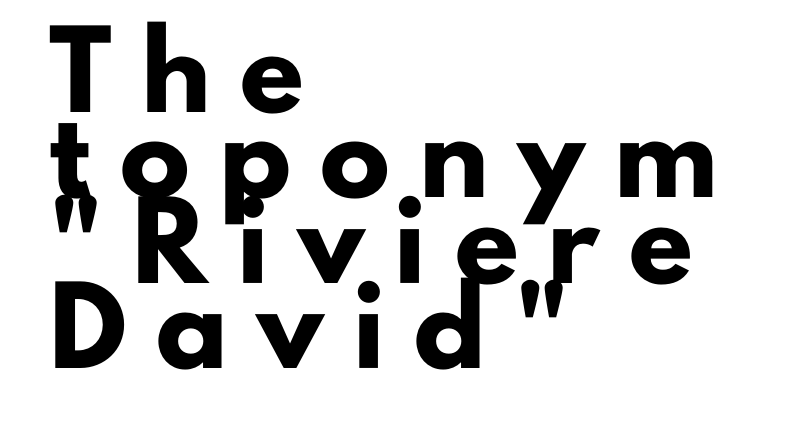
The image shows 70 px heavy sans-serif type, upright; set left-aligned, line spacing 1.22x, unusually wide letter spacing (+0.42 em), not underlined; low stroke contrast and a small x-height.
